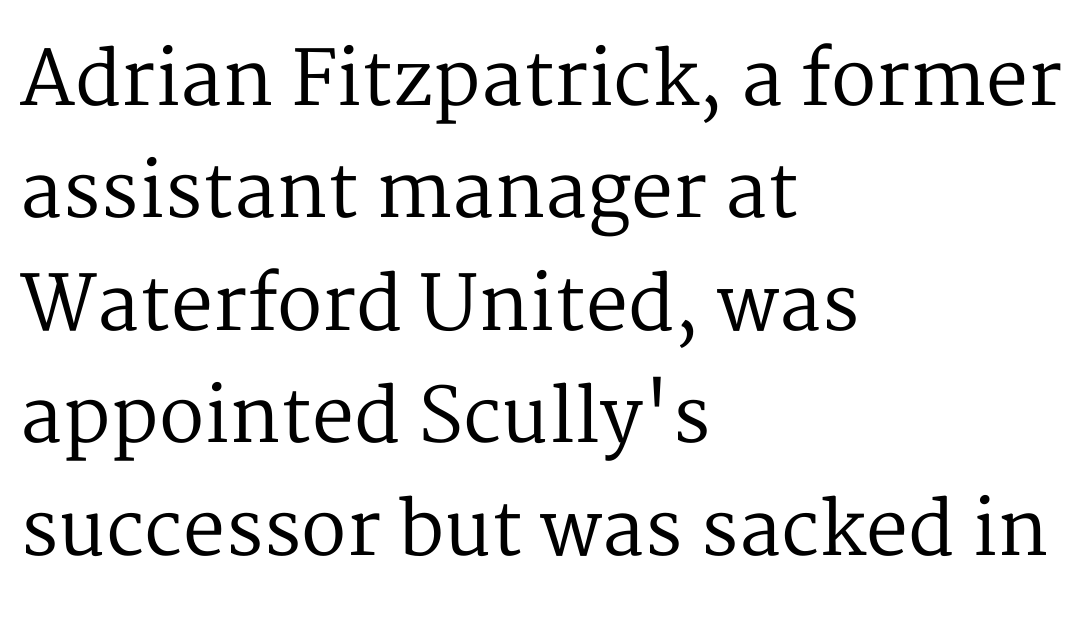
Q: Is the text bold? A: No.
Q: Is the text italic (slanted)? A: No, it is upright.
Q: Is the typeface a serif or a sans-serif typeface? A: Serif.
Q: Is the text underlined? A: No.
Q: How is the paragraph aligned? A: Left-aligned.
Q: Is the spacing between letters normal or unusually wide? A: Normal.
Q: Is the spacing between lines tight, normal or loose? A: Normal.
Q: Width (condensed, normal, or wide)? A: Normal.
Q: Stroke contrast? A: Medium.
Q: x-height? A: Medium.
Q: Monospaced? A: No.
